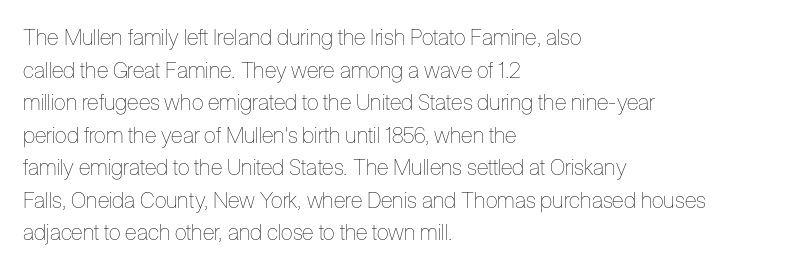
Rows of type keep a routine distance in the vertical direction. The space beneath each line is pristine and unruled. Which margin do the lines hug? The left one — the right edge is uneven. The letterforms sit shoulder to shoulder at normal distance.
